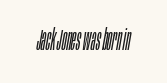
Notice how the stems are inclined rather than vertical — that's the hallmark of italics. The weight tops out at a normal text grade. These lines keep a tight, regular rhythm from letter to letter. Looks like regular typesetting: each glyph gets only the width it needs. The baseline area is clear.
